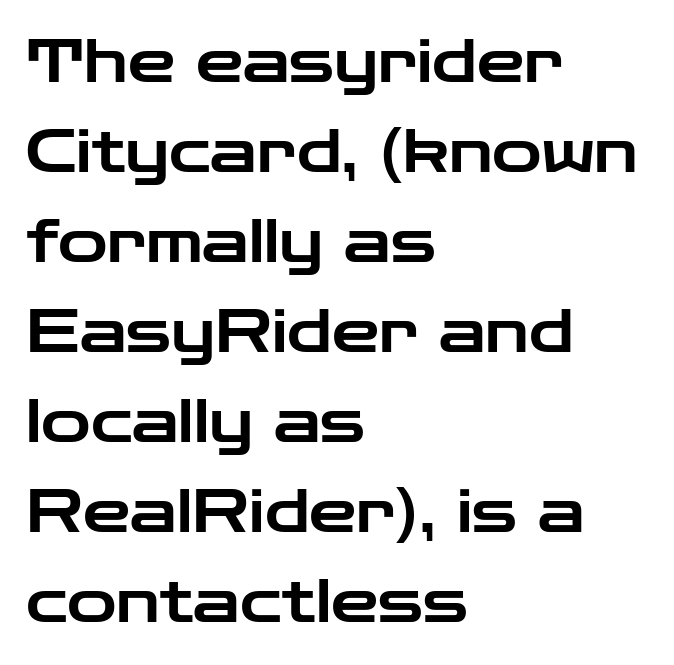
The rag falls on the right side of this text block. This rendering employs a face without finishing strokes, i.e., a sans-serif. Words float on clear page, feet unadorned. One glance says typical: line gaps are just what's usual.
